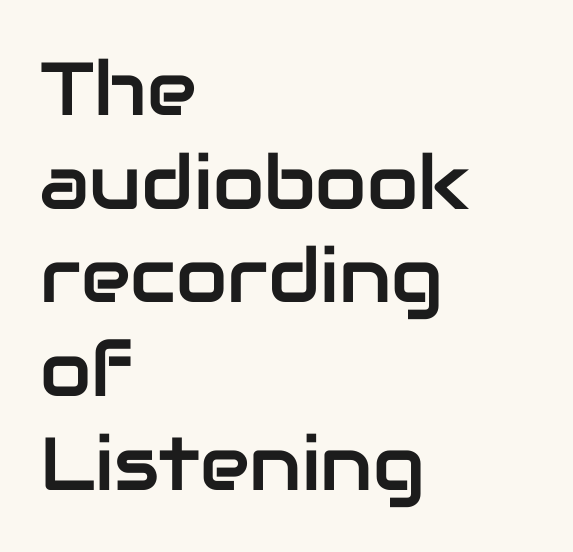
A clean baseline with only descenders dipping below it. No italicization has been applied; the sample stays upright. Is this a fixed-width face? No — the glyphs have proportional, varying widths. Default kerning and tracking; the words read as compact shapes. One-word summary of the alignment: left.
